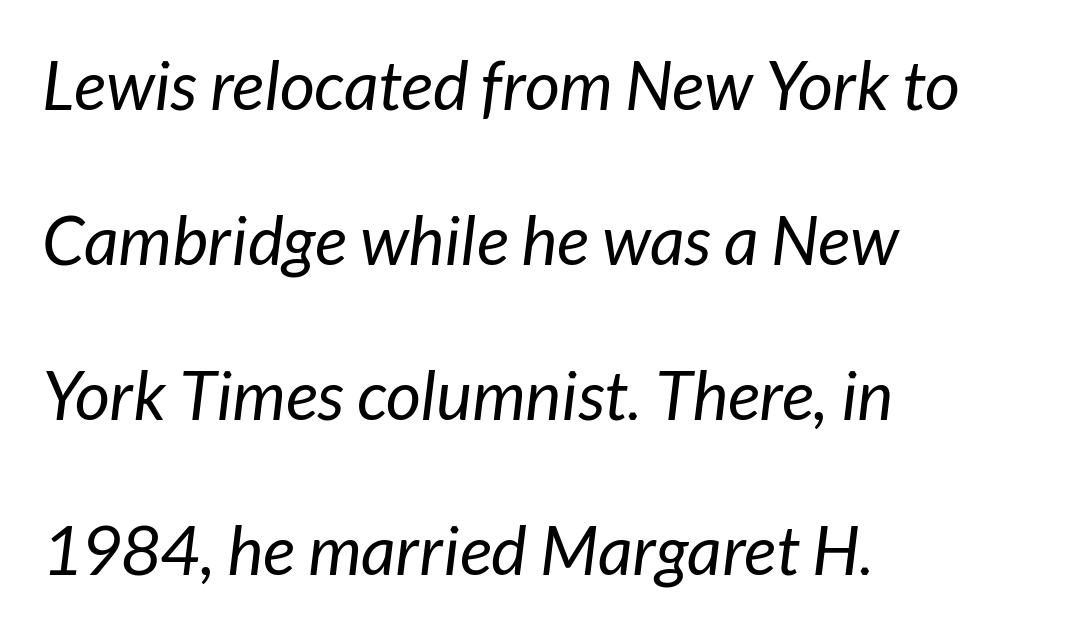
Look at the tracking — it's just the regular setting, nothing added. Interline gaps are noticeably wide in this sample. The paragraph has a hard left edge and a soft right edge. No heavy texture on the line: the type isn't bold.
